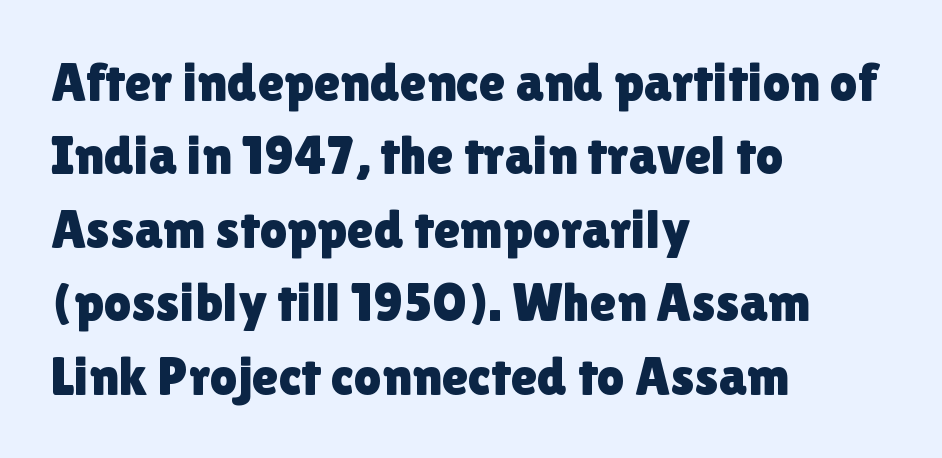
The ragged edge is on the right, which tells us the setting is flush left. You could not count columns in this text — the font is proportionally spaced. Vertical strokes here are truly vertical. The face used here is a sans, in the tradition of grotesques and geometrics.
